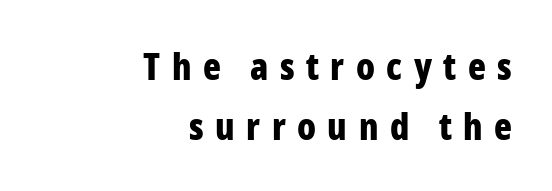
Q: Is the text bold? A: Yes.
Q: Is the text italic (slanted)? A: No, it is upright.
Q: Is the typeface a serif or a sans-serif typeface? A: Sans-serif.
Q: Is the text underlined? A: No.
Q: How is the paragraph aligned? A: Right-aligned.
Q: Is the spacing between letters normal or unusually wide? A: Unusually wide.
Q: Is the spacing between lines tight, normal or loose? A: Normal.
Q: Width (condensed, normal, or wide)? A: Condensed.
Q: Stroke contrast? A: Low.
Q: x-height? A: Medium.
Q: Monospaced? A: No.
